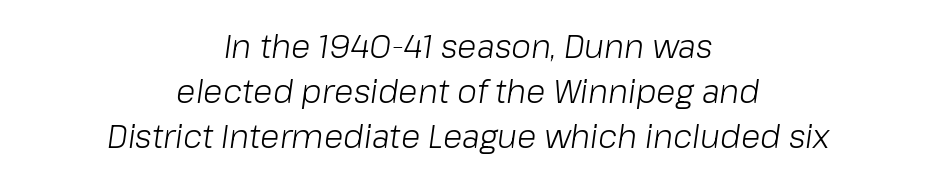
The image shows 32 px light type, italic (leaning right); set centered, normal line spacing (1.41x), normal letter spacing, not underlined; low stroke contrast and a medium x-height.
